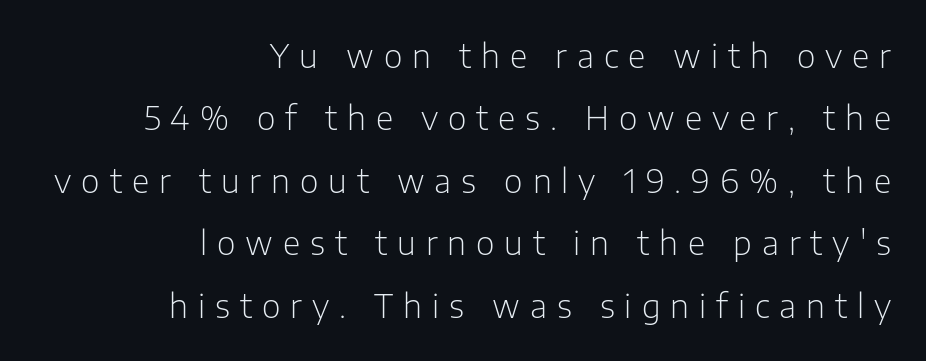
Serif or sans? Sans — the stroke terminals are bare. The space between consecutive lines is lavish. Horizontal alignment here is rightward, an uncommon choice for prose. Each letter keeps its own natural width here, so spacing adapts to shape.
